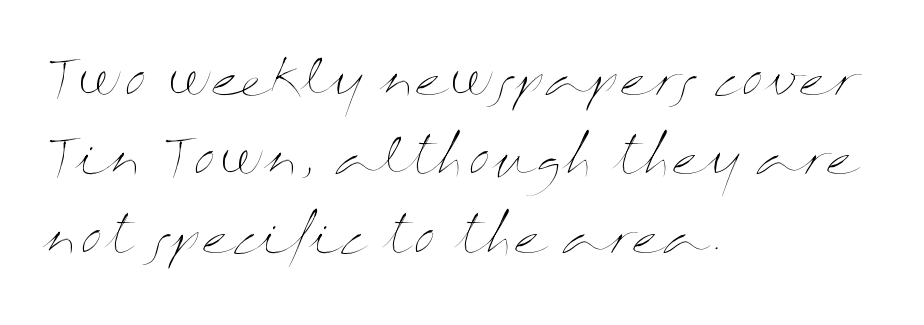
Each word holds together tightly as a unit, with standard inter-letter gaps. Counters stay open thanks to moderate or lighter strokes. Line spacing here is normal. Glance below the letters and you will spot only blank space.
